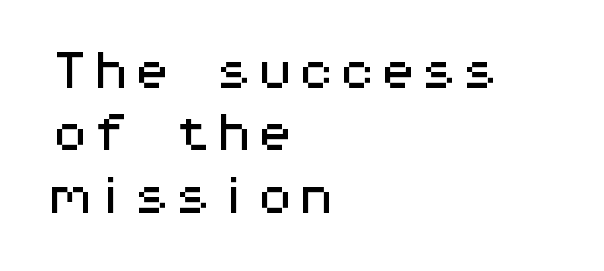
Q: Is the text italic (slanted)? A: No, it is upright.
Q: Is the typeface a serif or a sans-serif typeface? A: Sans-serif.
Q: Is the text underlined? A: No.
Q: How is the paragraph aligned? A: Left-aligned.
Q: Is the spacing between letters normal or unusually wide? A: Normal.
Q: Is the spacing between lines tight, normal or loose? A: Normal.
Q: Width (condensed, normal, or wide)? A: Wide.
Q: Stroke contrast? A: Medium.
Q: x-height? A: Medium.
Q: Monospaced? A: Yes.
